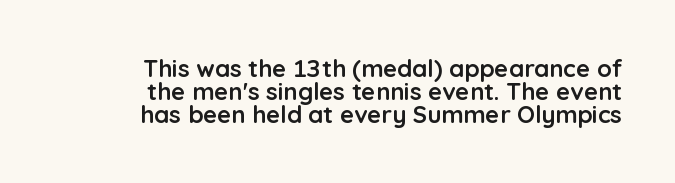
{"italic": "no", "bold": "yes", "underline": "no", "align": "right", "line_spacing": "tight", "line_spacing_ratio": 0.96, "letter_spacing": "normal", "letter_spacing_em": 0.0, "glyph_px": 24}
